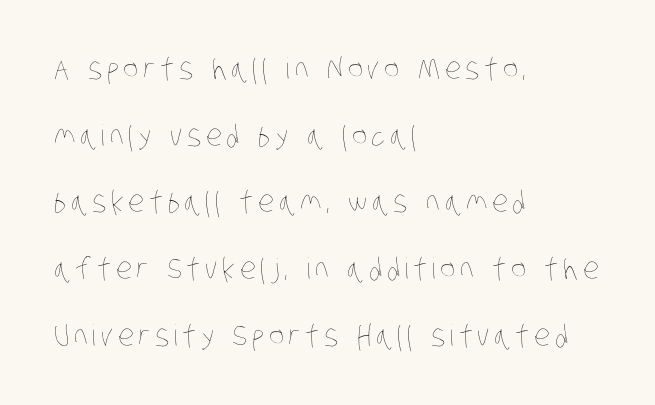
{"bold": "no", "weight": "thin", "width": "condensed", "stroke_contrast": "low", "x_height": "large", "monospaced": "no", "underline": "no", "align": "left", "line_spacing": "loose", "line_spacing_ratio": 2.3, "glyph_px": 29}
